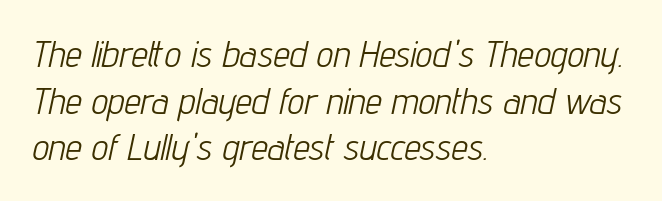
Q: Is the text bold? A: No.
Q: Is the text italic (slanted)? A: Yes, it leans right by about 12 degrees.
Q: Is the text underlined? A: No.
Q: How is the paragraph aligned? A: Left-aligned.
Q: Is the spacing between letters normal or unusually wide? A: Normal.
Q: Is the spacing between lines tight, normal or loose? A: Normal.
Q: Width (condensed, normal, or wide)? A: Condensed.
Q: Stroke contrast? A: Low.
Q: x-height? A: Medium.
Q: Monospaced? A: No.
